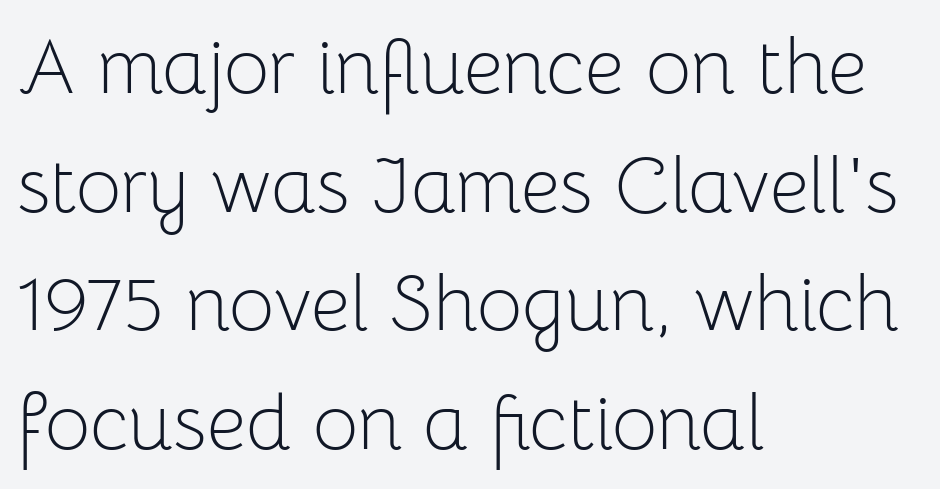
Plain, unruled lines of type. Is the letter spacing exaggerated? No — it looks like the ordinary default. Weight: in the light-to-regular range. Vertical spacing — default. Serif or sans? Sans — the stroke terminals are bare.
